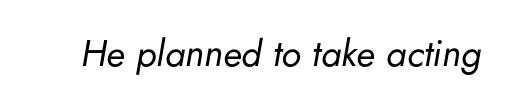
The image shows 37 px regular-weight type, italic (leaning right); set normal letter spacing, not underlined; low stroke contrast and a small x-height.
